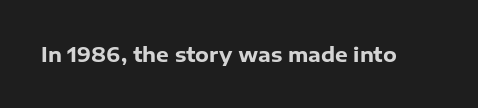
{"italic": "no", "bold": "yes", "underline": "no", "letter_spacing": "normal", "letter_spacing_em": 0.0, "glyph_px": 20}
